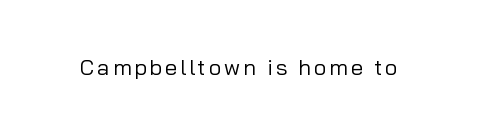
{"italic": "no", "bold": "no", "underline": "no", "glyph_px": 22}
